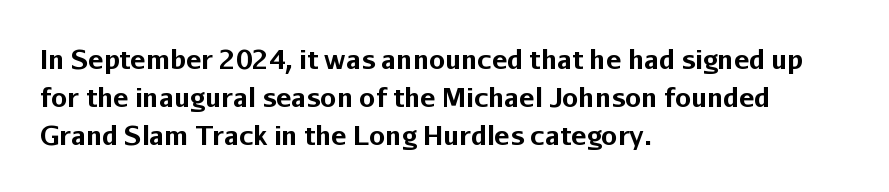
One glance says typical: line gaps are just what's usual. Students, note that the glyphs here touch the page at normal intervals. When letters stand straight like this, we call the style roman or upright. The string is rendered with underlining switched off. Casual observation: everything's shoved over to the left.
